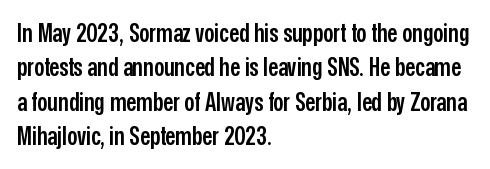
No italicization has been applied; the sample stays upright. Every letter is mildly thick-stroked: semibold rather than bold. The rag falls on the right side of this text block. The area under the type is left untouched.
